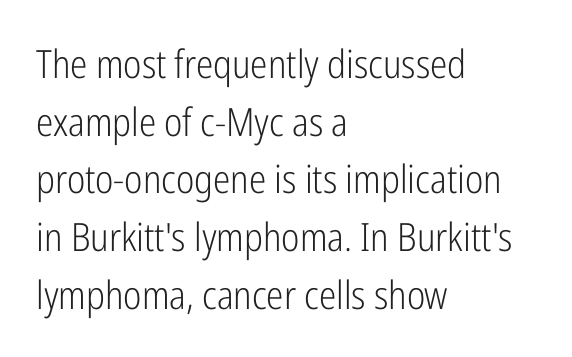
Q: Is the text bold? A: No.
Q: Is the text italic (slanted)? A: No, it is upright.
Q: Is the typeface a serif or a sans-serif typeface? A: Sans-serif.
Q: Is the text underlined? A: No.
Q: How is the paragraph aligned? A: Left-aligned.
Q: Is the spacing between letters normal or unusually wide? A: Normal.
Q: Is the spacing between lines tight, normal or loose? A: Normal.
Q: Width (condensed, normal, or wide)? A: Condensed.
Q: Stroke contrast? A: Low.
Q: x-height? A: Medium.
Q: Monospaced? A: No.
